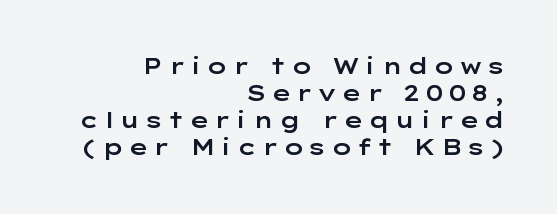
{"italic": "no", "underline": "no", "align": "right", "line_spacing_ratio": 1.23, "glyph_px": 22}
